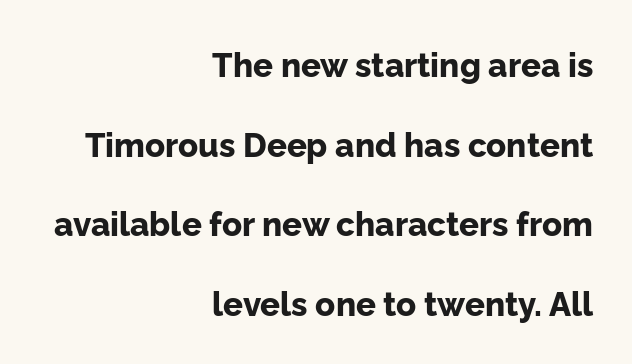
The image shows 33 px bold sans-serif type, upright; set right-aligned, loose line spacing (2.41x), normal letter spacing, not underlined; low stroke contrast and a medium x-height.
